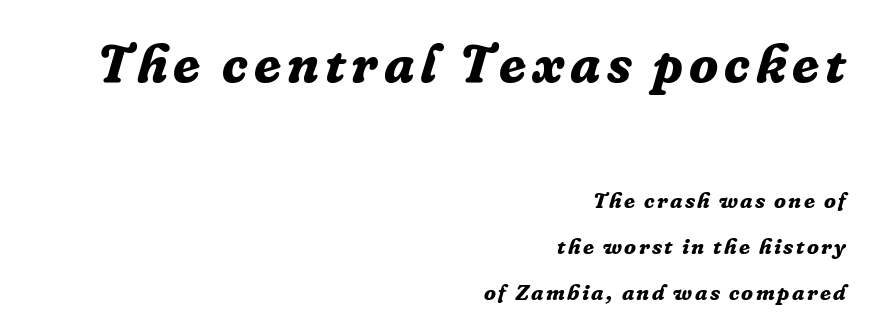
Clear beneath every line of the passage. The rag falls on the left side of this text block. Interline gaps are noticeably wide in this sample. How heavy is the stroke? Heavy — this is a bold. An italicized treatment has been applied to the whole sample.
